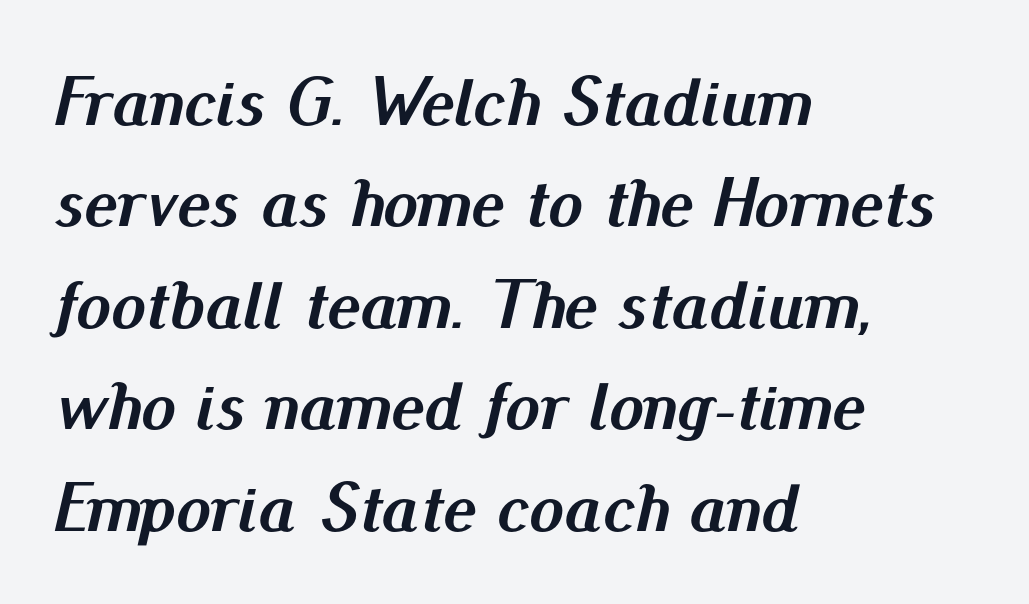
The image shows 70 px semibold type, italic (leaning right); set left-aligned, normal line spacing (1.45x), normal letter spacing, not underlined; medium stroke contrast and a small x-height.
